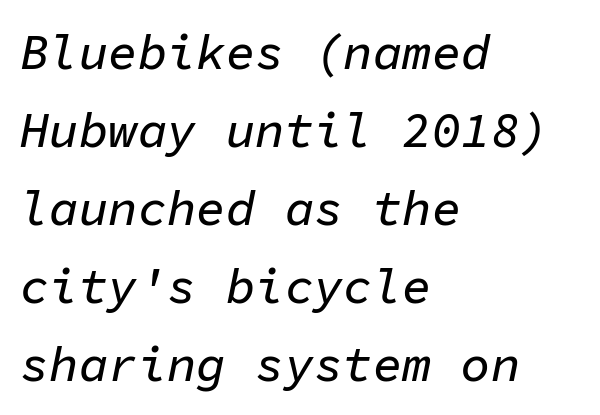
The zone under the glyphs is completely vacant. Successive baselines arrive at the customary interval. Monospaced: the letters line up in strict vertical columns. Horizontal alignment here is leftward, the default for most running prose. Yep, that's italic — everything's leaning.
